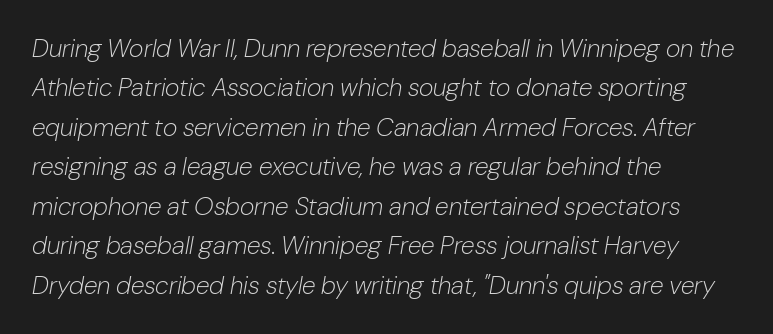
The image shows 25 px text type, italic (leaning right); set left-aligned, normal line spacing (1.58x), normal letter spacing, not underlined.
